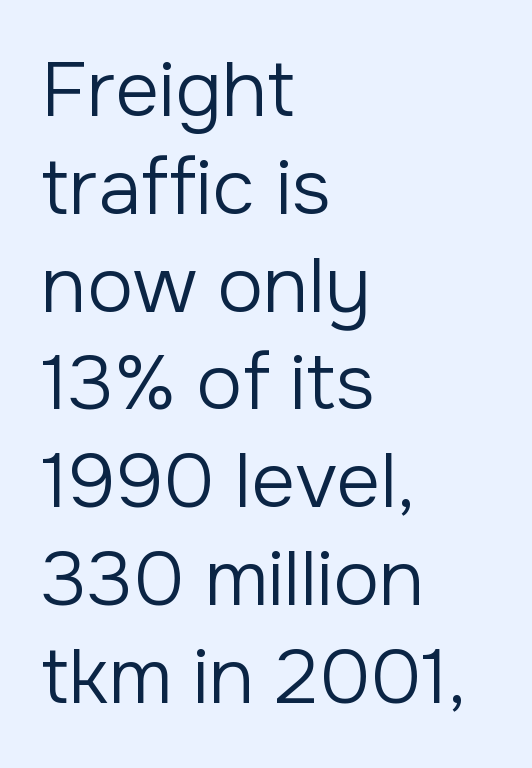
Q: Is the text bold? A: No.
Q: Is the text italic (slanted)? A: No, it is upright.
Q: Is the typeface a serif or a sans-serif typeface? A: Sans-serif.
Q: Is the text underlined? A: No.
Q: How is the paragraph aligned? A: Left-aligned.
Q: Is the spacing between letters normal or unusually wide? A: Normal.
Q: Is the spacing between lines tight, normal or loose? A: Normal.
Q: Width (condensed, normal, or wide)? A: Normal.
Q: Stroke contrast? A: Low.
Q: x-height? A: Medium.
Q: Monospaced? A: No.
